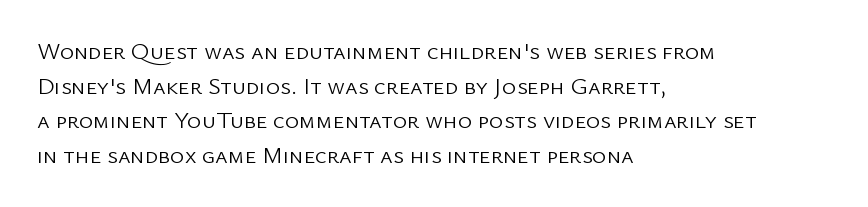
The image shows 24 px text type, upright; set left-aligned, normal line spacing (1.44x), normal letter spacing, not underlined.
